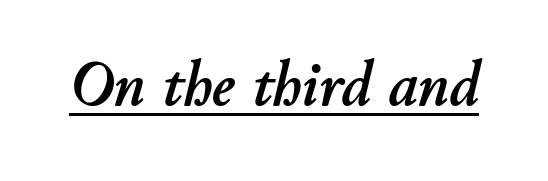
This sample has the flowing, uneven cadence of proportional lettering. Posture: slanted. Honestly, the underline is the first thing you notice here. Tracking here is standard; glyphs follow each other at the usual distance.
